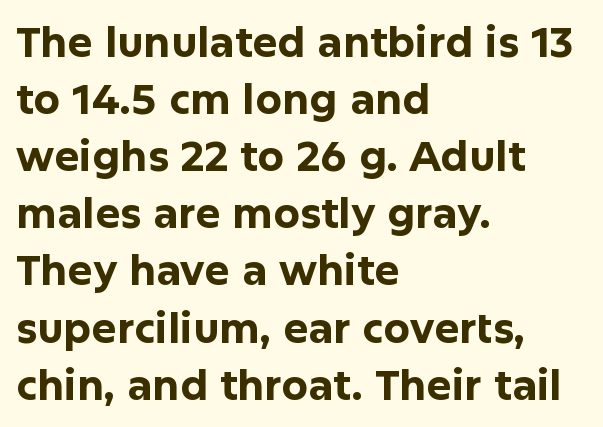
The image shows 42 px bold sans-serif type, upright; set left-aligned, normal line spacing (1.36x), normal letter spacing, not underlined; low stroke contrast and a medium x-height.
